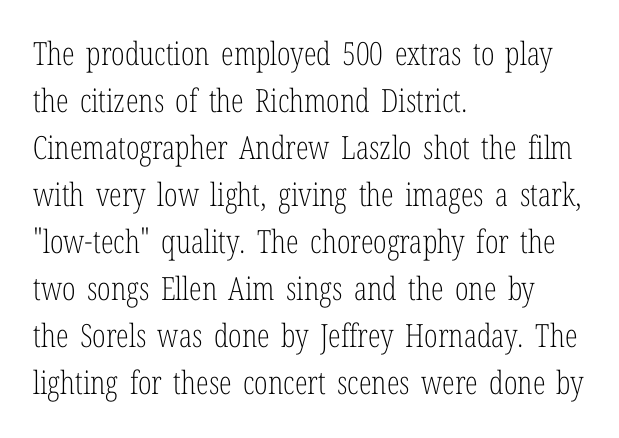
The lettering stays uniformly vertical, giving the passage a roman look. These lines stack with their left ends in a neat column. No extra ink here — the face is not bold. Decoration check: the copy has no underline.
